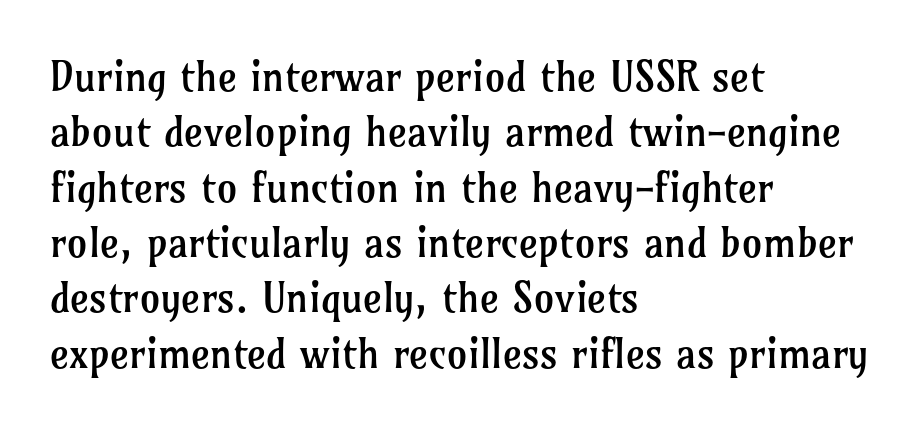
The strip under each line holds only bare page. Posture: upright roman. Summary of weight: not heavy and not bold. Leading: standard.
